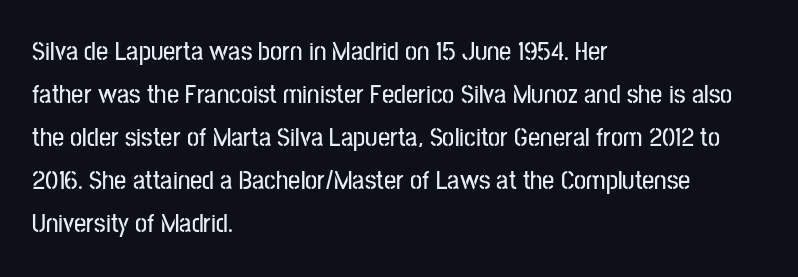
Notice how descenders clear the ascenders below comfortably — that's standard leading. Rendered with straight, roman letterforms. These lines keep a tight, regular rhythm from letter to letter. Only glyphs here, with clear space below each row. Line beginnings align vertically; line endings do not.
